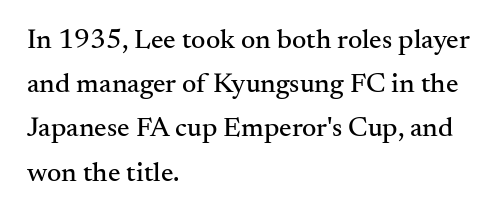
{"serif": "yes", "italic": "no", "width": "normal", "stroke_contrast": "medium", "x_height": "small", "monospaced": "no", "underline": "no", "align": "left", "line_spacing": "normal", "line_spacing_ratio": 1.58, "letter_spacing": "normal", "letter_spacing_em": 0.0, "glyph_px": 28}
